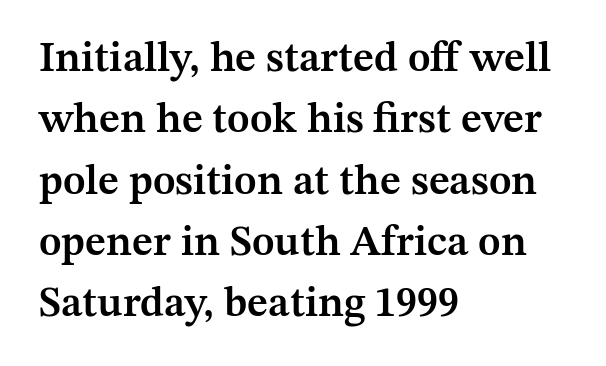
{"serif": "yes", "italic": "no", "bold": "semi", "weight": "semibold", "width": "normal", "stroke_contrast": "medium", "x_height": "medium", "monospaced": "no", "underline": "no", "align": "left", "line_spacing": "normal", "line_spacing_ratio": 1.46, "letter_spacing": "normal", "letter_spacing_em": 0.0, "glyph_px": 42}
